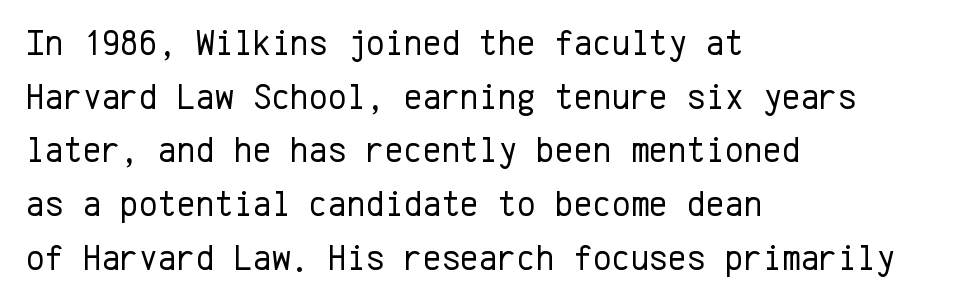
Q: Is the text bold? A: No.
Q: Is the text italic (slanted)? A: No, it is upright.
Q: Is the typeface a serif or a sans-serif typeface? A: Sans-serif.
Q: Is the text underlined? A: No.
Q: How is the paragraph aligned? A: Left-aligned.
Q: Is the spacing between letters normal or unusually wide? A: Normal.
Q: Is the spacing between lines tight, normal or loose? A: Normal.
Q: Width (condensed, normal, or wide)? A: Normal.
Q: Stroke contrast? A: Low.
Q: x-height? A: Medium.
Q: Monospaced? A: Yes.
